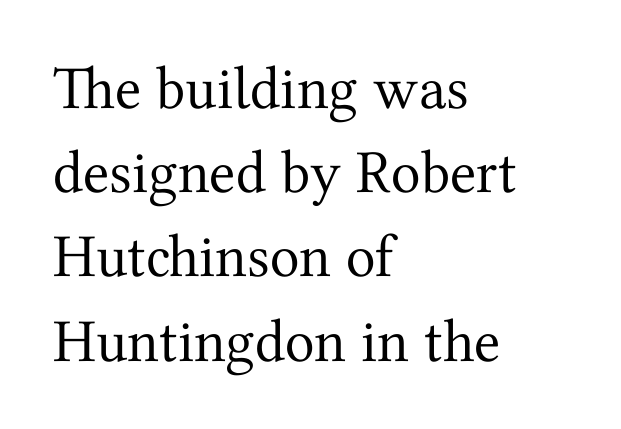
The tracking reads as untouched default to a designer's eye. Stroke thickness stays within the range of a standard reading face or lighter. Is this a fixed-width face? No — the glyphs have proportional, varying widths. Layout note: lines flush left.
